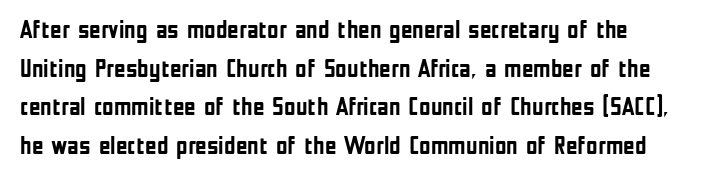
Q: Is the text bold? A: Yes.
Q: Is the text italic (slanted)? A: No, it is upright.
Q: Is the text underlined? A: No.
Q: How is the paragraph aligned? A: Left-aligned.
Q: Is the spacing between letters normal or unusually wide? A: Normal.
Q: Is the spacing between lines tight, normal or loose? A: Normal.
